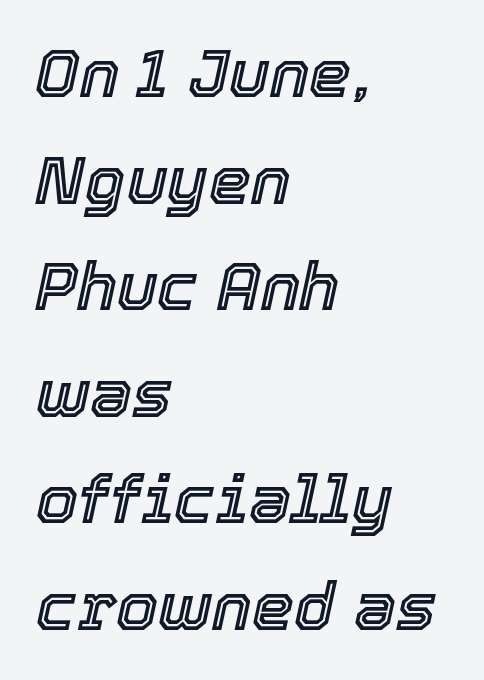
The glyphs look as if they've been sheared to an angle. Note the varied advance widths — an 'i' is clearly narrower than an 'm'. Letters rest on an invisible, unmarked baseline. Teacher's note: observe the even left margin — that is flush-left alignment.
